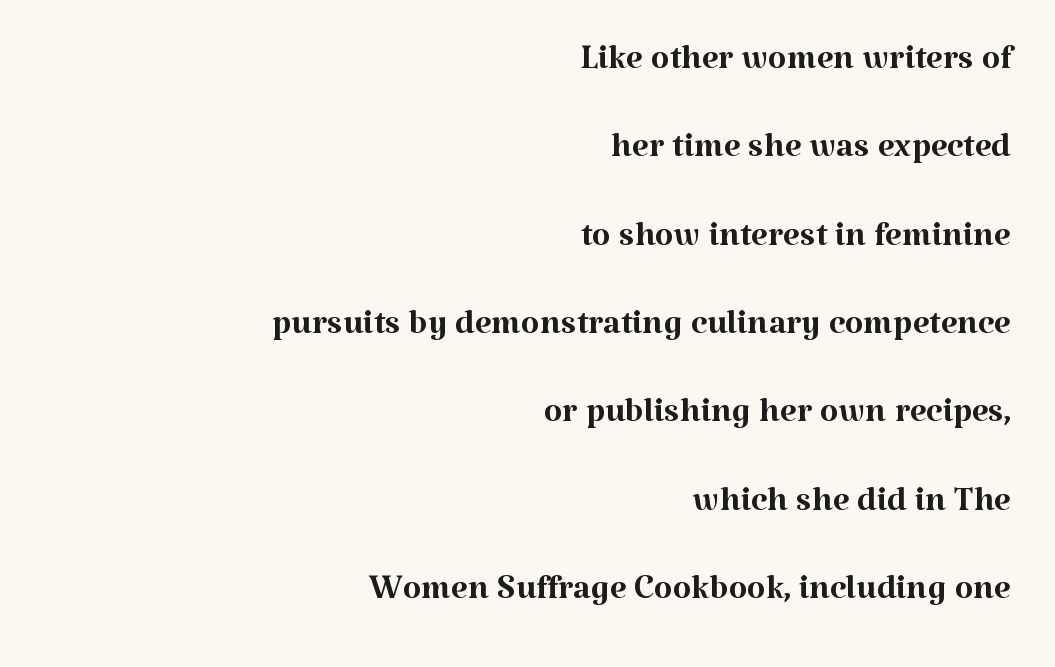
The image shows 48 px regular-weight serif type, upright; set right-aligned, line spacing 1.84x, normal letter spacing, not underlined; medium stroke contrast and a medium x-height.
